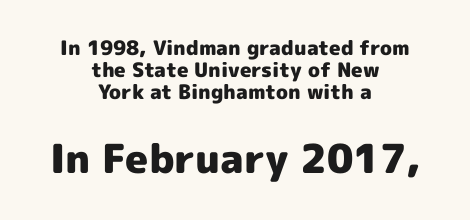
Q: Is the text bold? A: Yes.
Q: Is the text italic (slanted)? A: No, it is upright.
Q: Is the typeface a serif or a sans-serif typeface? A: Sans-serif.
Q: Is the text underlined? A: No.
Q: How is the paragraph aligned? A: Centered.
Q: Is the spacing between letters normal or unusually wide? A: Normal.
Q: Is the spacing between lines tight, normal or loose? A: Tight.
Q: Which block of text is set in a larger size, the first (top) or the second (bottom)? A: The second (bottom) one.
Q: Width (condensed, normal, or wide)? A: Normal.
Q: x-height? A: Medium.
Q: Monospaced? A: No.
